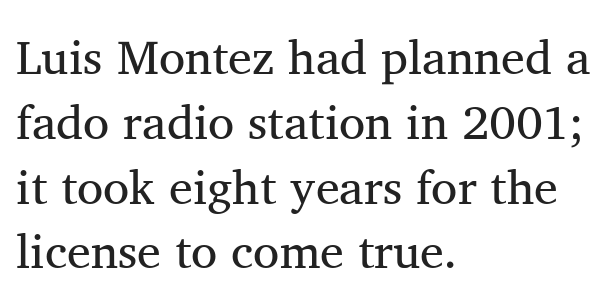
{"serif": "yes", "italic": "no", "bold": "no", "weight": "regular", "width": "normal", "stroke_contrast": "medium", "x_height": "medium", "monospaced": "no", "underline": "no", "align": "left", "line_spacing": "normal", "line_spacing_ratio": 1.35, "letter_spacing": "normal", "letter_spacing_em": 0.0, "glyph_px": 48}
